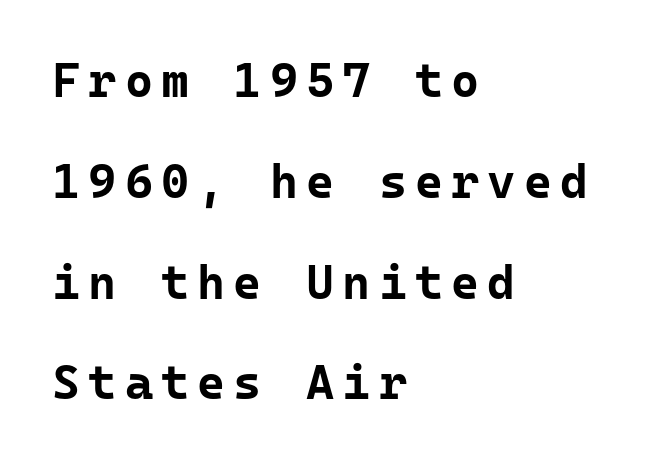
Think of a typewriter: that constant character pitch is what you see here. The letters are bold, with thick, heavy strokes. The passage is arranged the way most books set body copy — flush left. Is there much room between lines? Yes — plenty of vertical air separates them.
